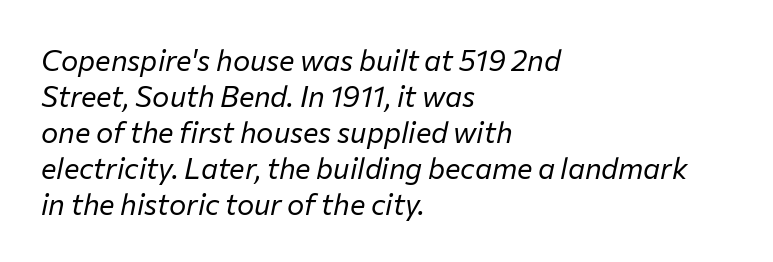
The image shows 29 px regular-weight type, italic (leaning right); set left-aligned, line spacing 1.24x, normal letter spacing, not underlined; low stroke contrast and a medium x-height.
